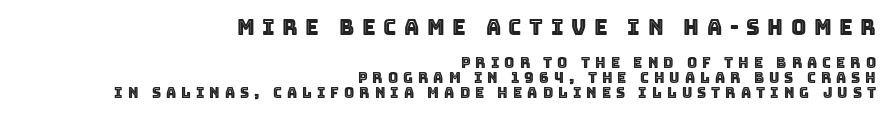
The image shows 21 px text type, upright; set right-aligned, tight line spacing (1.06x), unusually wide letter spacing (+0.36 em), not underlined; the first (top) block is 1.5x larger.
